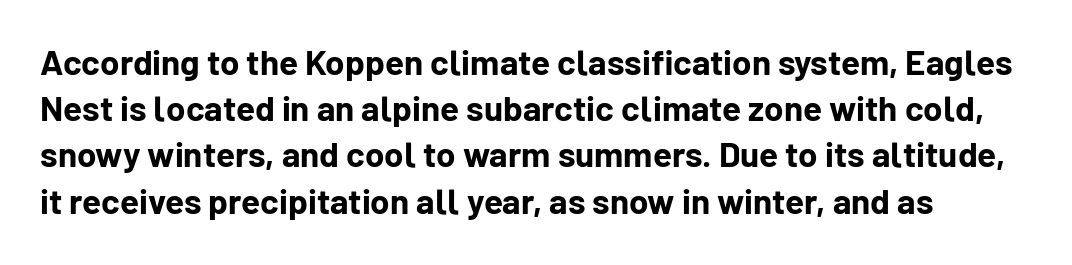
{"serif": "no", "italic": "no", "bold": "yes", "weight": "bold", "width": "normal", "stroke_contrast": "low", "x_height": "medium", "monospaced": "no", "underline": "no", "line_spacing": "normal", "line_spacing_ratio": 1.32, "letter_spacing": "normal", "letter_spacing_em": 0.0, "glyph_px": 35}
